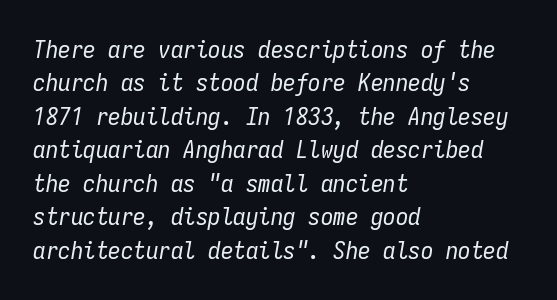
{"italic": "yes", "lean": "right", "slant_degrees": 9, "bold": "no", "underline": "no", "align": "left", "line_spacing": "normal", "line_spacing_ratio": 1.34, "letter_spacing": "normal", "letter_spacing_em": 0.0, "glyph_px": 25}
